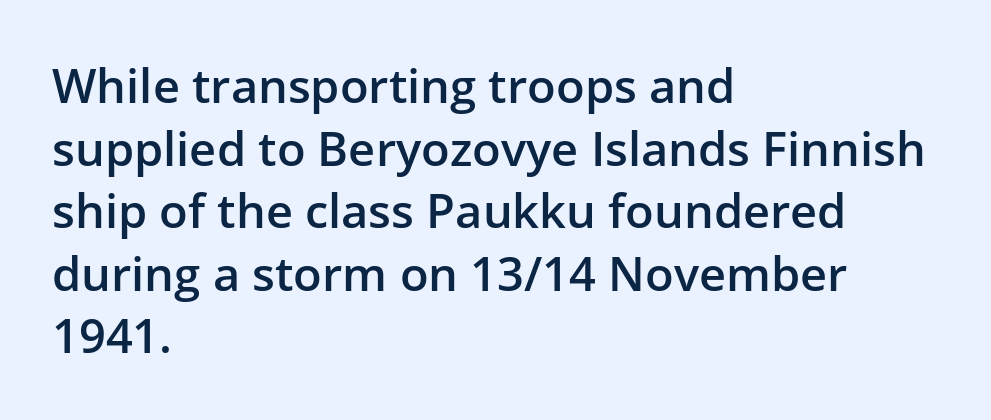
{"serif": "no", "italic": "no", "bold": "semi", "weight": "semibold", "width": "normal", "stroke_contrast": "low", "x_height": "medium", "monospaced": "no", "underline": "no", "align": "left", "line_spacing": "normal", "line_spacing_ratio": 1.33, "letter_spacing": "normal", "letter_spacing_em": 0.0, "glyph_px": 47}
